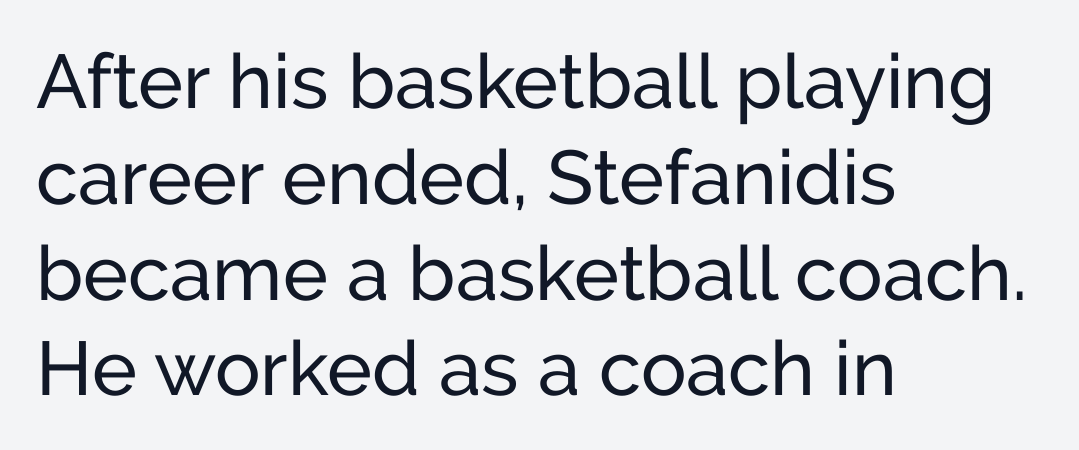
The image shows 76 px regular-weight sans-serif type, upright; set left-aligned, normal line spacing (1.26x), normal letter spacing, not underlined; low stroke contrast and a medium x-height.
